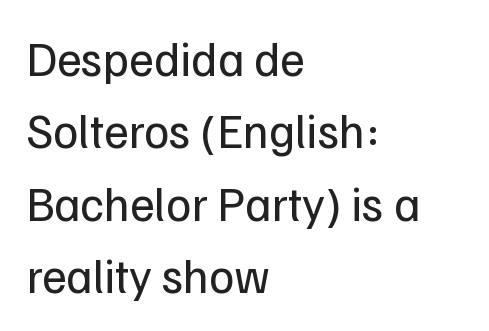
Q: Is the text bold? A: No.
Q: Is the text italic (slanted)? A: No, it is upright.
Q: Is the typeface a serif or a sans-serif typeface? A: Sans-serif.
Q: Is the text underlined? A: No.
Q: How is the paragraph aligned? A: Left-aligned.
Q: Is the spacing between letters normal or unusually wide? A: Normal.
Q: Is the spacing between lines tight, normal or loose? A: Normal.
Q: Width (condensed, normal, or wide)? A: Normal.
Q: Stroke contrast? A: Low.
Q: x-height? A: Medium.
Q: Monospaced? A: No.
